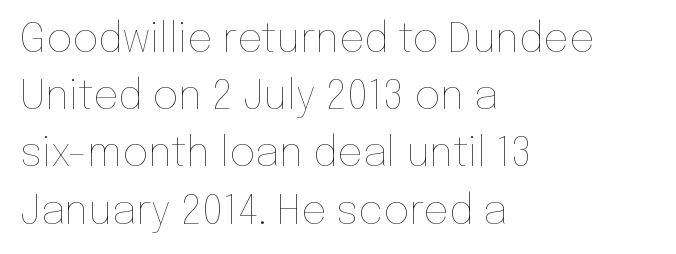
{"italic": "no", "bold": "no", "weight": "thin", "width": "normal", "stroke_contrast": "low", "x_height": "medium", "monospaced": "no", "underline": "no", "align": "left", "line_spacing": "normal", "line_spacing_ratio": 1.43, "letter_spacing": "normal", "letter_spacing_em": 0.0, "glyph_px": 40}
